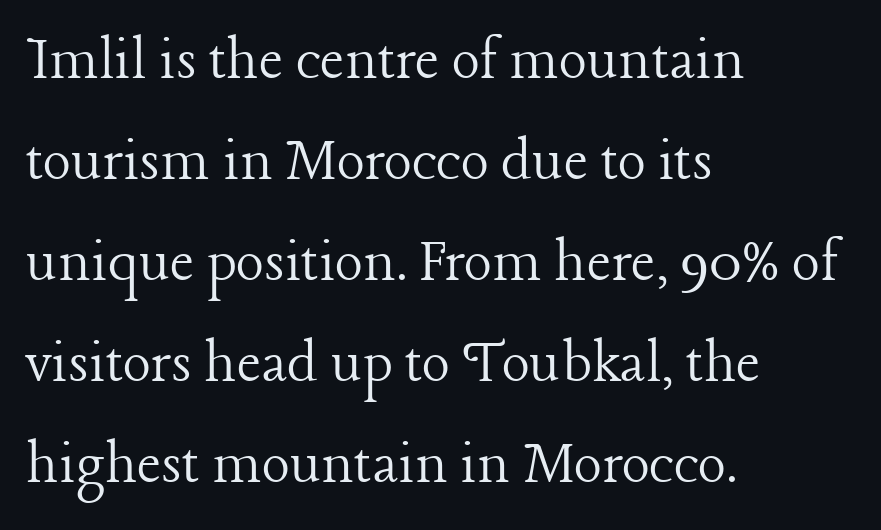
The image shows 66 px light serif type, upright; set left-aligned, normal line spacing (1.53x), normal letter spacing, not underlined; low stroke contrast and a medium x-height.
